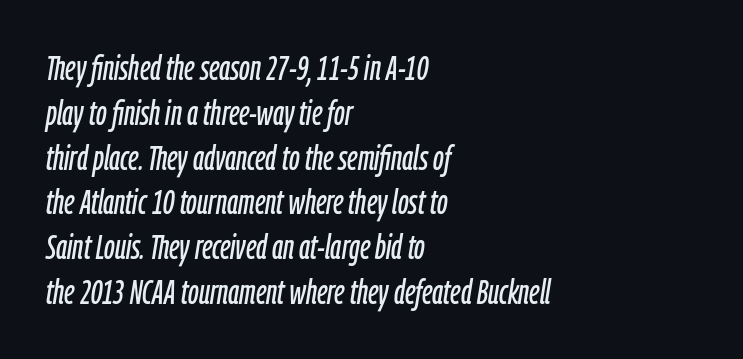
No extra tracking has been applied to these lines. Proportional: the letters do not fall into vertical columns. Typeset ragged right — the left edge is the straight one. Compared with ordinary roman type, these characters are visibly tilted.
